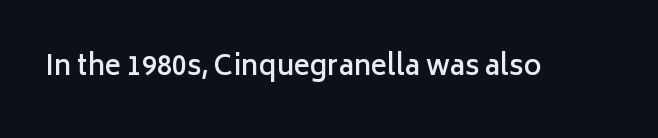
Q: Is the text bold? A: Semi-bold.
Q: Is the text italic (slanted)? A: No, it is upright.
Q: Is the text underlined? A: No.
Q: Is the spacing between letters normal or unusually wide? A: Normal.
